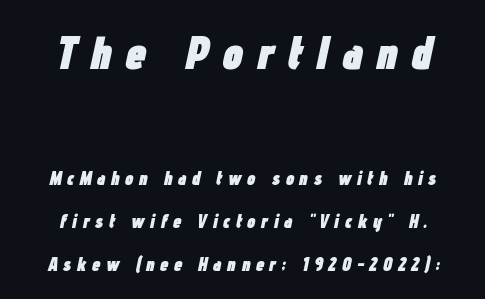
Q: Is the text bold? A: Yes.
Q: Is the text italic (slanted)? A: Yes, it leans right by about 12 degrees.
Q: Is the text underlined? A: No.
Q: Is the spacing between letters normal or unusually wide? A: Unusually wide.
Q: Is the spacing between lines tight, normal or loose? A: Loose.
Q: Which block of text is set in a larger size, the first (top) or the second (bottom)? A: The first (top) one.
Q: Width (condensed, normal, or wide)? A: Condensed.
Q: Stroke contrast? A: Low.
Q: x-height? A: Medium.
Q: Monospaced? A: No.
